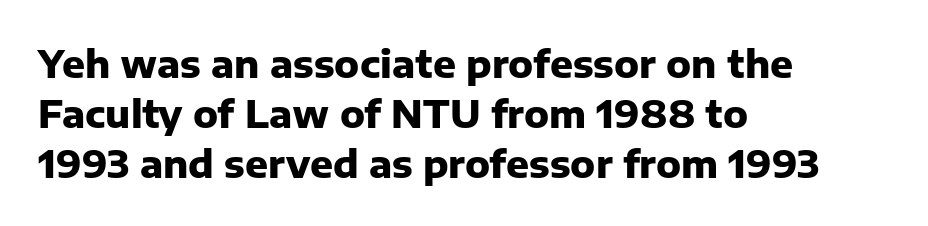
Q: Is the text bold? A: Yes.
Q: Is the text italic (slanted)? A: No, it is upright.
Q: Is the typeface a serif or a sans-serif typeface? A: Sans-serif.
Q: Is the text underlined? A: No.
Q: How is the paragraph aligned? A: Left-aligned.
Q: Is the spacing between letters normal or unusually wide? A: Normal.
Q: Is the spacing between lines tight, normal or loose? A: Normal.
Q: Width (condensed, normal, or wide)? A: Normal.
Q: Stroke contrast? A: Low.
Q: x-height? A: Medium.
Q: Monospaced? A: No.
